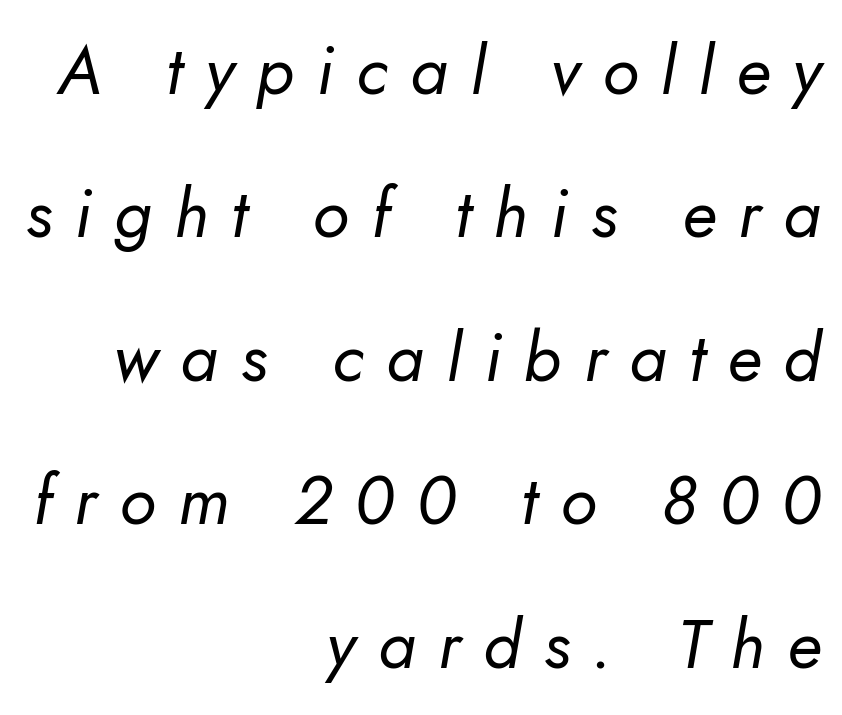
Q: Is the text bold? A: No.
Q: Is the typeface a serif or a sans-serif typeface? A: Sans-serif.
Q: Is the text underlined? A: No.
Q: How is the paragraph aligned? A: Right-aligned.
Q: Is the spacing between letters normal or unusually wide? A: Unusually wide.
Q: Is the spacing between lines tight, normal or loose? A: Loose.
Q: Width (condensed, normal, or wide)? A: Normal.
Q: Stroke contrast? A: Low.
Q: x-height? A: Small.
Q: Monospaced? A: No.
